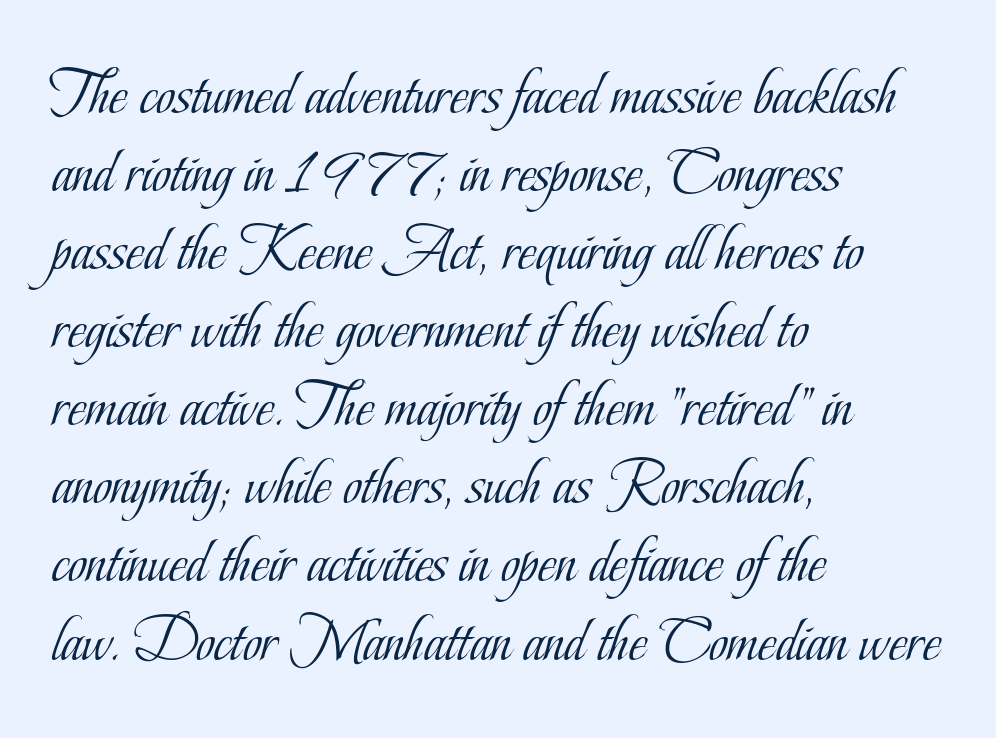
Q: Is the text bold? A: No.
Q: Is the text italic (slanted)? A: Yes.
Q: Is the typeface a serif or a sans-serif typeface? A: Serif.
Q: Is the text underlined? A: No.
Q: How is the paragraph aligned? A: Left-aligned.
Q: Is the spacing between letters normal or unusually wide? A: Normal.
Q: Width (condensed, normal, or wide)? A: Condensed.
Q: Stroke contrast? A: Low.
Q: x-height? A: Small.
Q: Monospaced? A: No.
